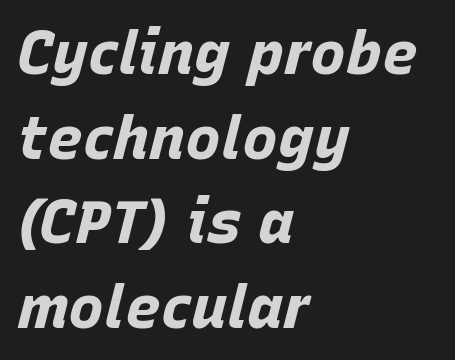
The image shows 60 px bold type, italic (leaning right); set left-aligned, normal line spacing (1.41x), normal letter spacing, not underlined; low stroke contrast and a large x-height.
